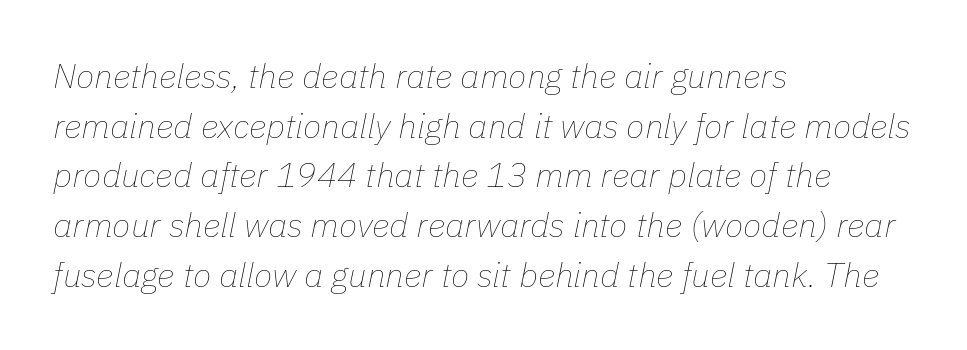
The text block is weighted toward the left margin, trailing off unevenly rightward. Between one letter and the next there's only the usual sliver of space. The passage shown is typed in a proportional face where columns would drift. The line-height multiplier appears to be the usual default. The specimen reads as italic at a glance. Stroke mass is kept to a normal reading level or below.
